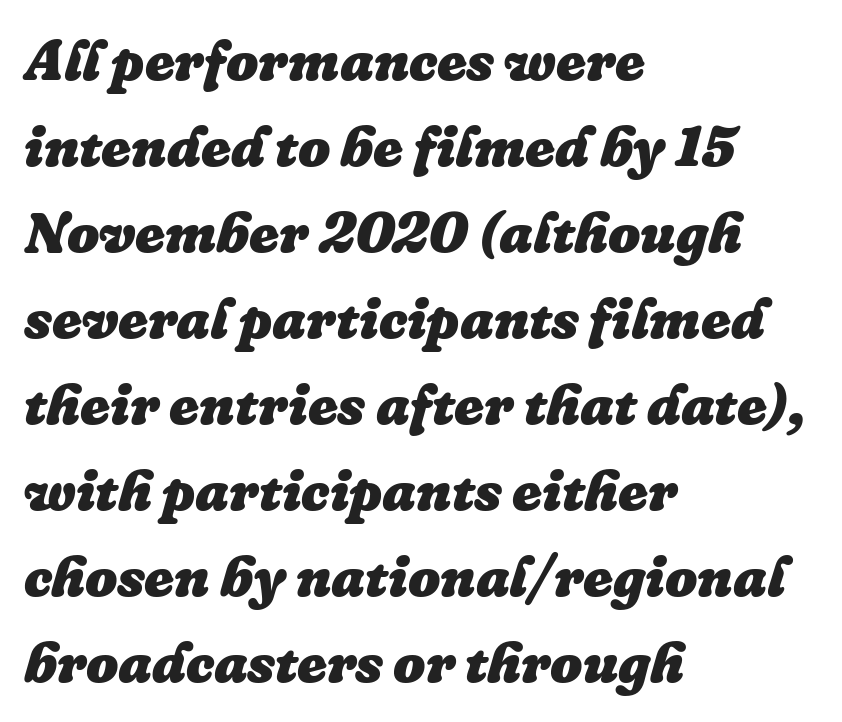
Typographic density is high because the face is bold. Nobody touched the tracking dial on this one. Quick note: underline off. You could not count columns in this text — the font is proportionally spaced.
